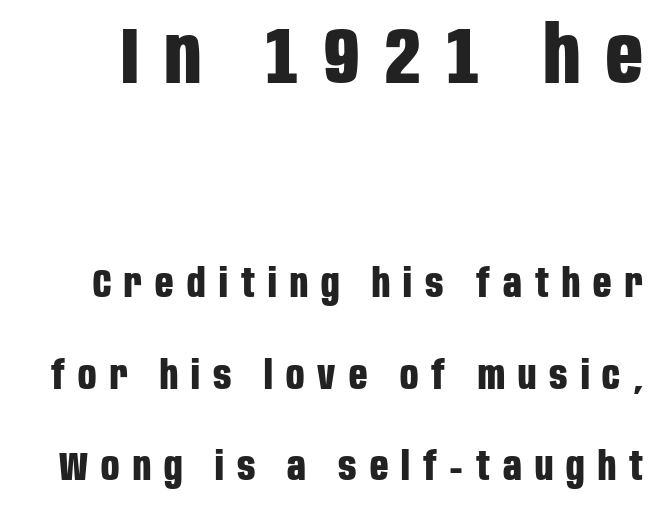
Bold? Absolutely — the strokes are thick and heavy. Character widths vary here, with narrow letters taking less room than wide ones. Look at the bottom of the vertical strokes: they stop flat, with no serifs. The tracking jumps out immediately: characters are airy and widely separated. This is the regular roman posture of the typeface.
